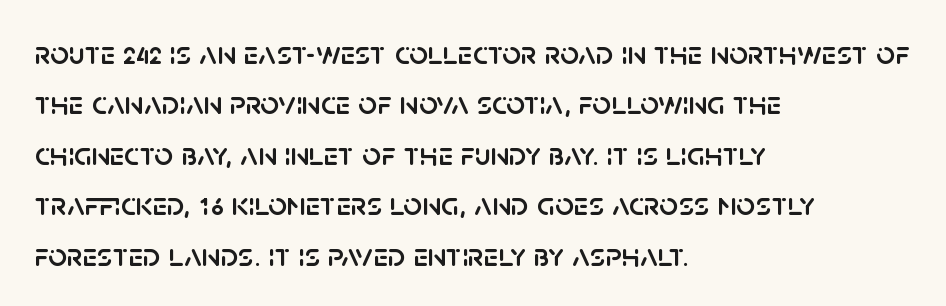
{"serif": "no", "italic": "no", "width": "normal", "stroke_contrast": "low", "x_height": "large", "monospaced": "no", "underline": "no", "align": "left", "line_spacing": "normal", "line_spacing_ratio": 1.53, "letter_spacing": "normal", "letter_spacing_em": 0.0, "glyph_px": 33}
